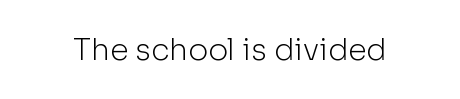
The image shows 30 px light sans-serif type, upright; set normal letter spacing, not underlined; low stroke contrast and a medium x-height.
